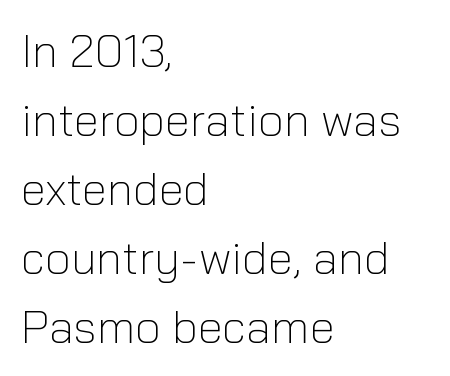
The image shows 46 px light sans-serif type, upright; set left-aligned, normal line spacing (1.5x), normal letter spacing, not underlined; low stroke contrast and a medium x-height.
